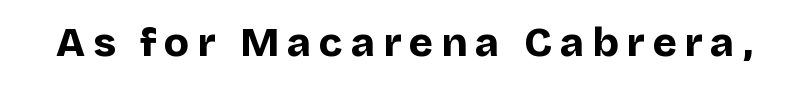
Q: Is the text bold? A: Yes.
Q: Is the text italic (slanted)? A: No, it is upright.
Q: Is the typeface a serif or a sans-serif typeface? A: Sans-serif.
Q: Is the text underlined? A: No.
Q: Width (condensed, normal, or wide)? A: Normal.
Q: Stroke contrast? A: Low.
Q: x-height? A: Large.
Q: Monospaced? A: No.
